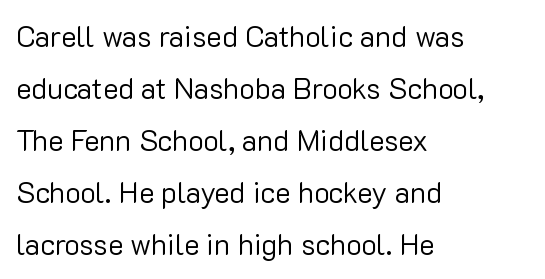
Q: Is the text bold? A: No.
Q: Is the text italic (slanted)? A: No, it is upright.
Q: Is the typeface a serif or a sans-serif typeface? A: Sans-serif.
Q: Is the text underlined? A: No.
Q: How is the paragraph aligned? A: Left-aligned.
Q: Is the spacing between letters normal or unusually wide? A: Normal.
Q: Width (condensed, normal, or wide)? A: Normal.
Q: Stroke contrast? A: Low.
Q: x-height? A: Medium.
Q: Monospaced? A: No.
